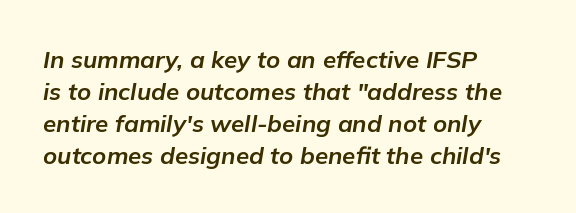
Q: Is the text bold? A: Yes.
Q: Is the text italic (slanted)? A: Yes, it leans right by about 9 degrees.
Q: Is the text underlined? A: No.
Q: How is the paragraph aligned? A: Left-aligned.
Q: Is the spacing between letters normal or unusually wide? A: Normal.
Q: Is the spacing between lines tight, normal or loose? A: Normal.
